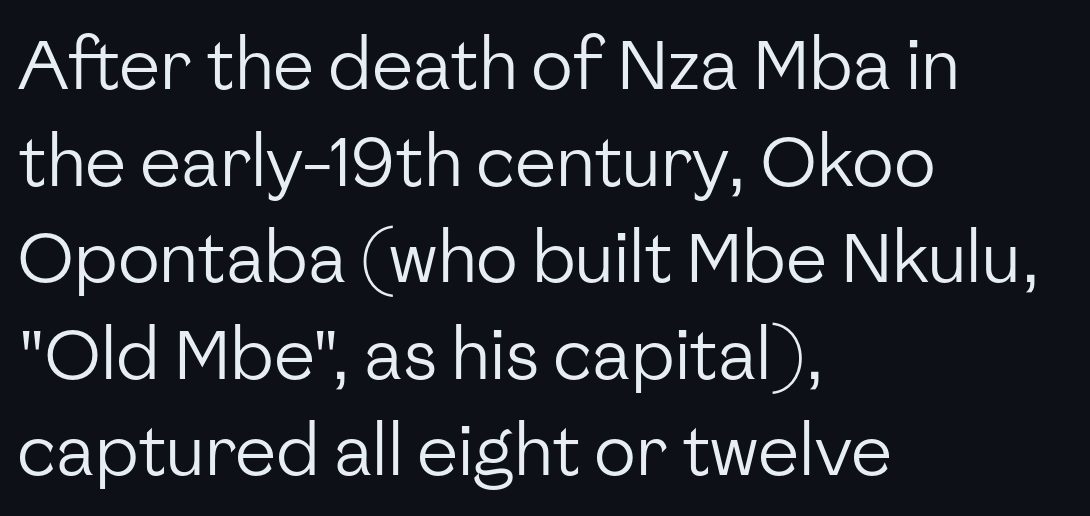
What's the leading like? Ordinary, nothing unusual. The font family rendered here belongs to the sans-serif group. The space beneath each line is pristine and unruled. The characters are drawn with everyday or finer stroke widths. The tracking reads as untouched default to a designer's eye. This sample has the flowing, uneven cadence of proportional lettering.
